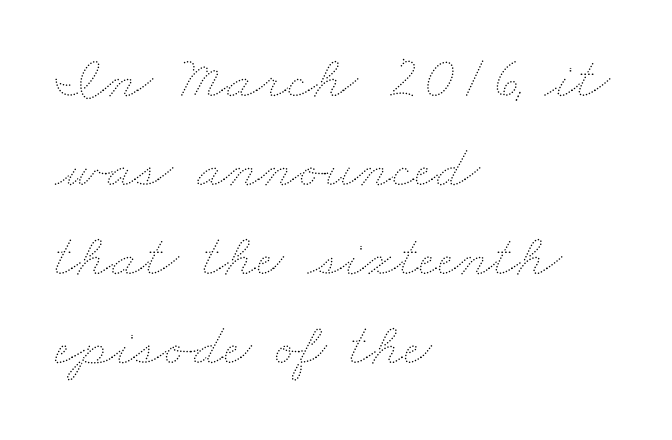
Q: Is the text bold? A: No.
Q: Is the text underlined? A: No.
Q: How is the paragraph aligned? A: Left-aligned.
Q: Is the spacing between letters normal or unusually wide? A: Normal.
Q: Is the spacing between lines tight, normal or loose? A: Normal.
Q: Width (condensed, normal, or wide)? A: Wide.
Q: Stroke contrast? A: Medium.
Q: x-height? A: Small.
Q: Monospaced? A: No.
